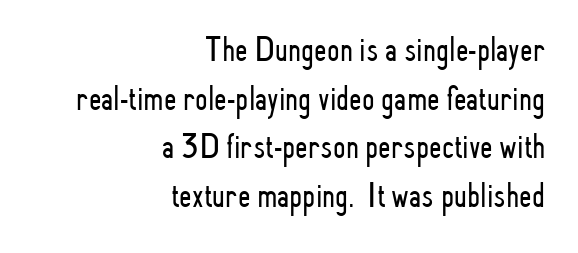
The image shows 36 px light, condensed sans-serif type, upright; set right-aligned, normal line spacing (1.35x), normal letter spacing, not underlined; low stroke contrast and a small x-height.
